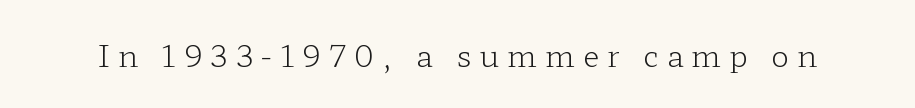
{"serif": "yes", "italic": "no", "bold": "no", "weight": "light", "width": "wide", "stroke_contrast": "low", "x_height": "medium", "monospaced": "no", "underline": "no", "letter_spacing": "wide", "letter_spacing_em": 0.27, "glyph_px": 30}
